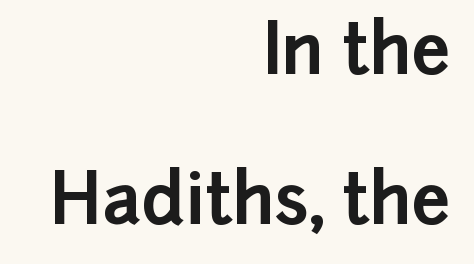
The image shows 69 px bold sans-serif type, upright; set right-aligned, loose line spacing (2.17x), normal letter spacing, not underlined; low stroke contrast and a medium x-height.
